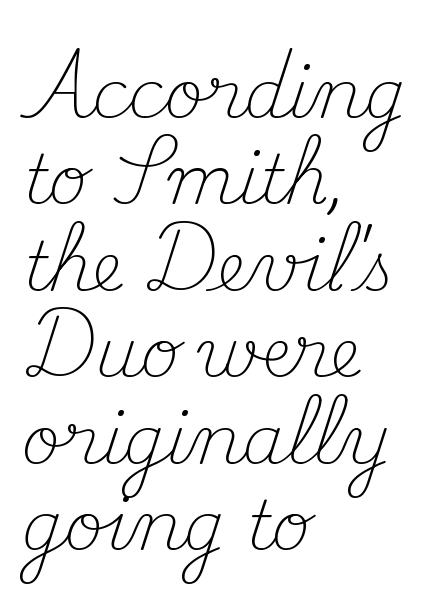
Q: Is the text bold? A: No.
Q: Is the text italic (slanted)? A: Yes.
Q: Is the typeface a serif or a sans-serif typeface? A: Serif.
Q: Is the text underlined? A: No.
Q: How is the paragraph aligned? A: Left-aligned.
Q: Is the spacing between letters normal or unusually wide? A: Normal.
Q: Is the spacing between lines tight, normal or loose? A: Normal.
Q: Width (condensed, normal, or wide)? A: Normal.
Q: Stroke contrast? A: Medium.
Q: x-height? A: Small.
Q: Monospaced? A: No.
